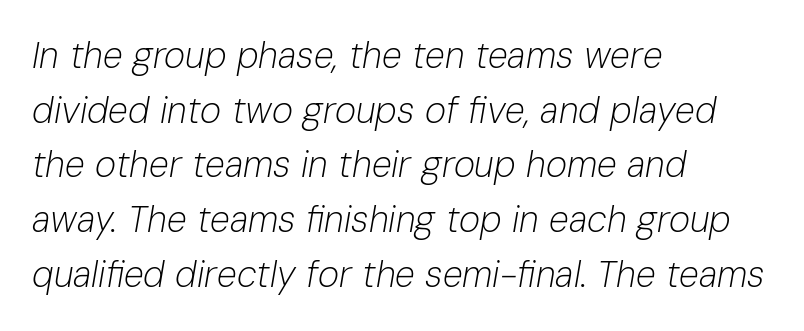
Vertically, the passage feels balanced, rows spaced as you'd expect. A typesetter would mark this as italic. You could not count columns in this text — the font is proportionally spaced. The space directly below the letters is spotless. Letters have the restrained weight of plain body copy at most. The type is set solid horizontally, with unmodified tracking.
